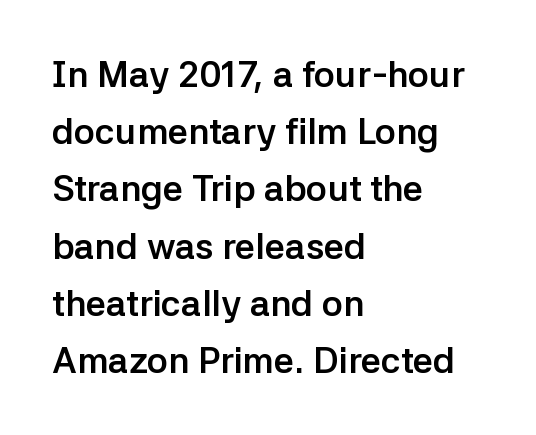
{"serif": "no", "italic": "no", "bold": "yes", "weight": "semibold", "width": "normal", "stroke_contrast": "low", "x_height": "medium", "monospaced": "no", "underline": "no", "align": "left", "line_spacing": "normal", "line_spacing_ratio": 1.59, "letter_spacing": "normal", "letter_spacing_em": 0.0, "glyph_px": 36}
